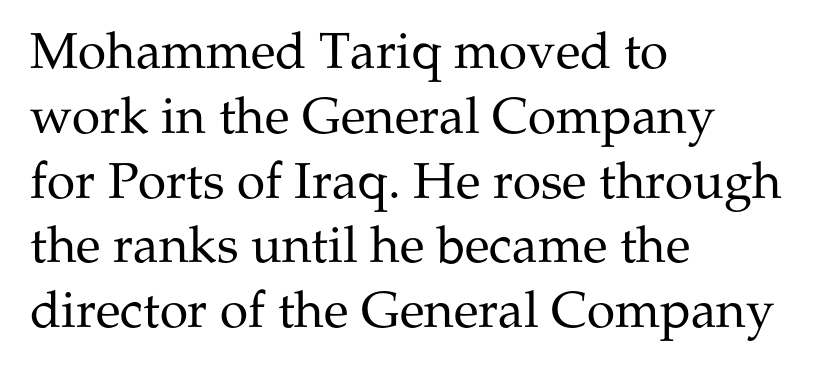
Q: Is the text bold? A: No.
Q: Is the text italic (slanted)? A: No, it is upright.
Q: Is the typeface a serif or a sans-serif typeface? A: Serif.
Q: Is the text underlined? A: No.
Q: How is the paragraph aligned? A: Left-aligned.
Q: Is the spacing between letters normal or unusually wide? A: Normal.
Q: Is the spacing between lines tight, normal or loose? A: Normal.
Q: Width (condensed, normal, or wide)? A: Normal.
Q: Stroke contrast? A: Medium.
Q: x-height? A: Medium.
Q: Monospaced? A: No.
